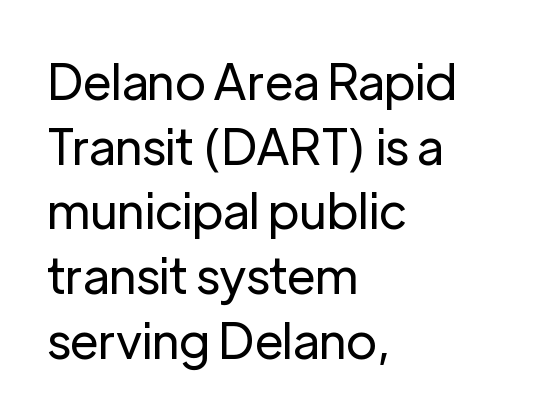
You could not count columns in this text — the font is proportionally spaced. Horizontal alignment here is leftward, the default for most running prose. What stands out about the letter spacing? Nothing — it is the standard amount. Letters have the restrained weight of plain body copy at most. This sample uses a sans-serif face.
